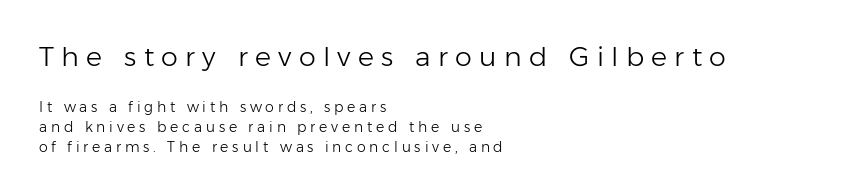
The image shows 27 px text type, upright; set left-aligned, normal line spacing (1.4x), unusually wide letter spacing (+0.27 em), not underlined; the first (top) block is 1.93x larger.
